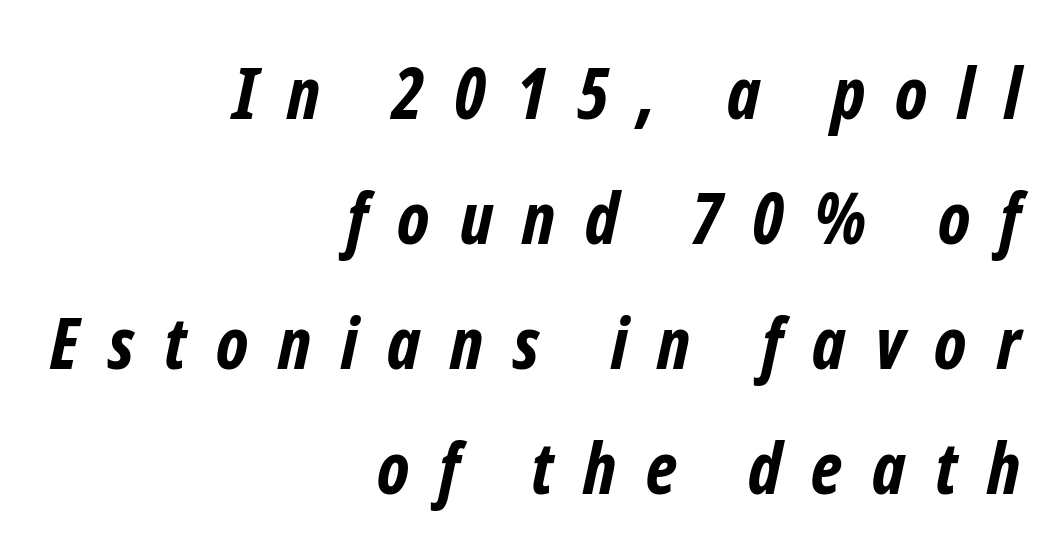
Here the designer chose a conventional face with non-uniform glyph widths. Which margin do the lines hug? The right one — the left edge is uneven. The type family on display is of the sans-serif kind. Caption: expanded tracking, letters set apart. The space directly below the letters is spotless.
